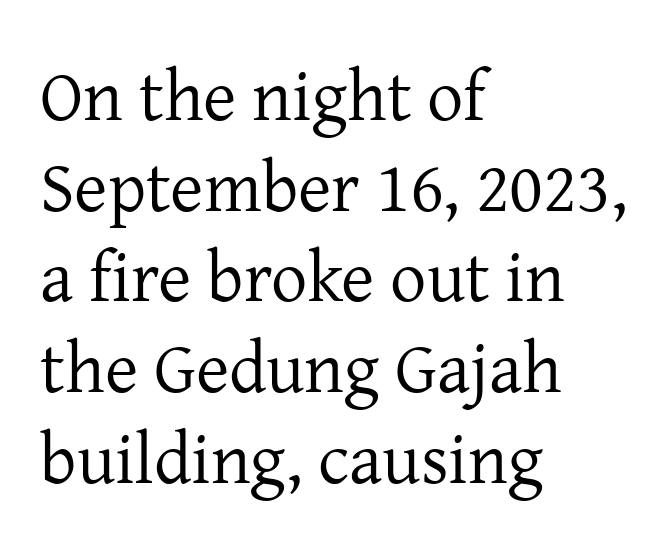
{"serif": "yes", "italic": "no", "bold": "no", "weight": "regular", "width": "normal", "stroke_contrast": "low", "x_height": "medium", "monospaced": "no", "underline": "no", "align": "left", "line_spacing": "normal", "line_spacing_ratio": 1.26, "letter_spacing": "normal", "letter_spacing_em": 0.0, "glyph_px": 72}
